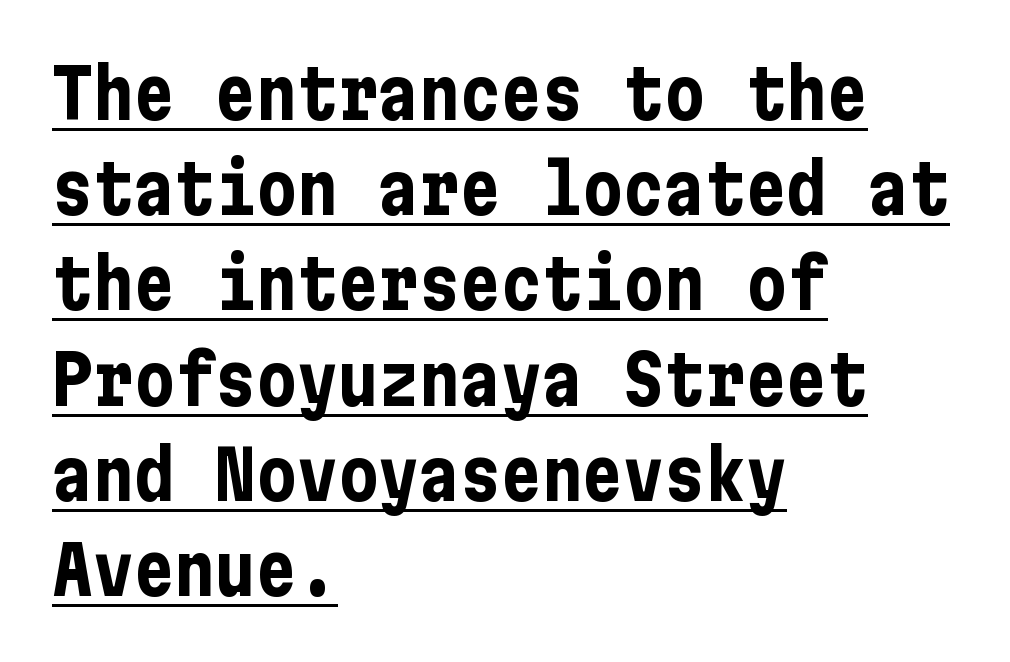
The image shows 68 px bold, condensed sans-serif type, upright; set left-aligned, normal line spacing (1.4x), normal letter spacing, underlined; low stroke contrast and a medium x-height.
